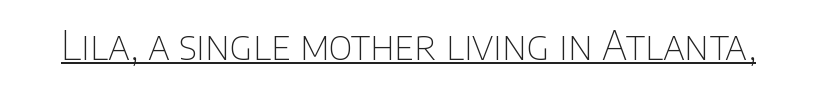
The image shows 39 px thin sans-serif type, upright; set normal letter spacing, underlined; low stroke contrast and a large x-height.
